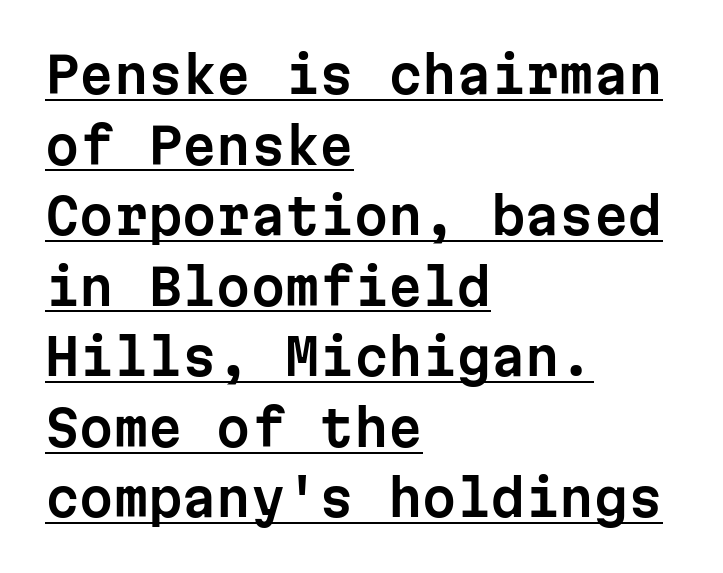
Q: Is the text italic (slanted)? A: No, it is upright.
Q: Is the typeface a serif or a sans-serif typeface? A: Sans-serif.
Q: Is the text underlined? A: Yes.
Q: How is the paragraph aligned? A: Left-aligned.
Q: Is the spacing between letters normal or unusually wide? A: Normal.
Q: Is the spacing between lines tight, normal or loose? A: Normal.
Q: Width (condensed, normal, or wide)? A: Normal.
Q: Stroke contrast? A: Low.
Q: x-height? A: Medium.
Q: Monospaced? A: Yes.
